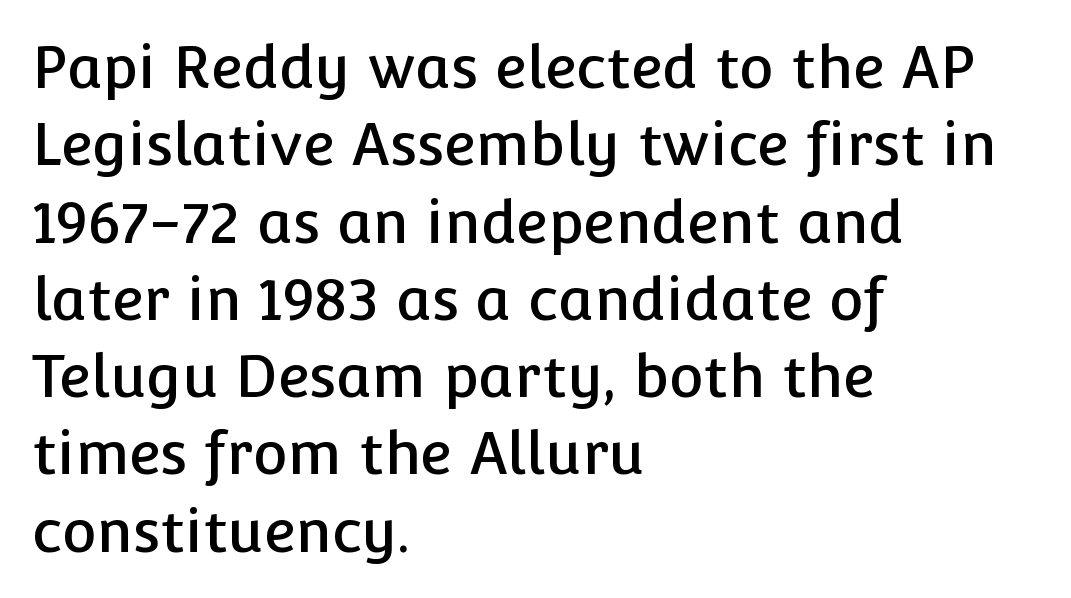
{"serif": "no", "italic": "no", "width": "normal", "stroke_contrast": "low", "x_height": "medium", "monospaced": "no", "underline": "no", "align": "left", "line_spacing": "normal", "line_spacing_ratio": 1.31, "letter_spacing": "normal", "letter_spacing_em": 0.0, "glyph_px": 59}
